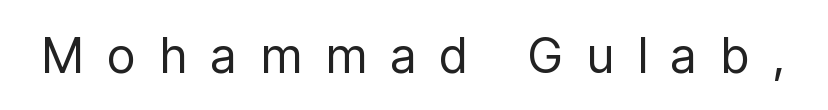
The image shows 49 px regular-weight, condensed sans-serif type, upright; set unusually wide letter spacing (+0.5 em), not underlined; low stroke contrast and a medium x-height.
